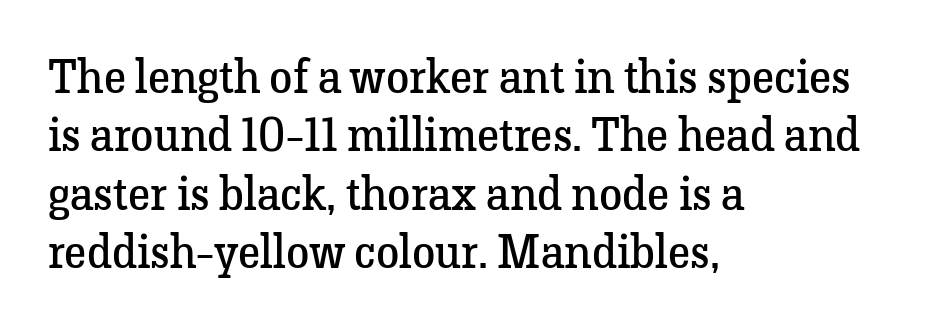
Q: Is the text bold? A: No.
Q: Is the text italic (slanted)? A: No, it is upright.
Q: Is the typeface a serif or a sans-serif typeface? A: Serif.
Q: Is the text underlined? A: No.
Q: How is the paragraph aligned? A: Left-aligned.
Q: Is the spacing between letters normal or unusually wide? A: Normal.
Q: Width (condensed, normal, or wide)? A: Normal.
Q: Stroke contrast? A: Low.
Q: x-height? A: Medium.
Q: Monospaced? A: No.
